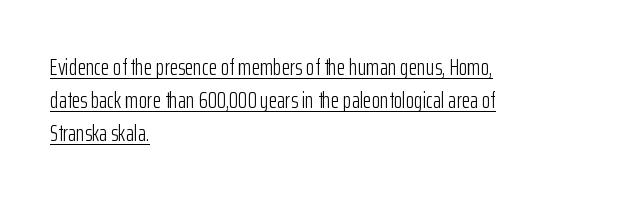
{"italic": "no", "bold": "no", "underline": "yes", "align": "left", "line_spacing": "normal", "line_spacing_ratio": 1.49, "letter_spacing": "normal", "letter_spacing_em": 0.0, "glyph_px": 22}
